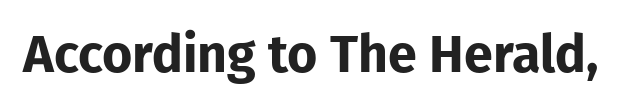
The face used here is rendered with its standard letterfit. Does the weight exceed regular? Yes, all the way to bold. Do the characters align in a grid? No, the font is proportional. Designer's note — italics off, roman on. Observe the absence of serifs on each vertical stroke in this sample. Plain, unruled lines of type.
